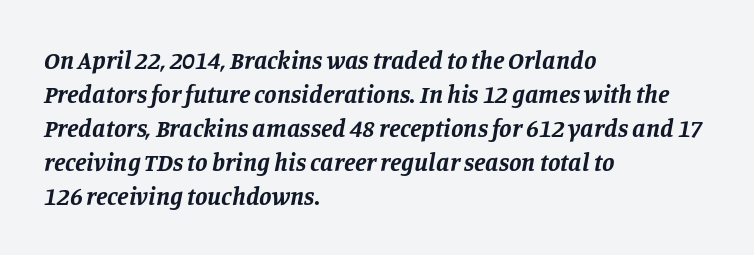
Q: Is the text bold? A: Yes.
Q: Is the text italic (slanted)? A: Yes, it leans right by about 11 degrees.
Q: Is the text underlined? A: No.
Q: How is the paragraph aligned? A: Left-aligned.
Q: Is the spacing between letters normal or unusually wide? A: Normal.
Q: Is the spacing between lines tight, normal or loose? A: Normal.
